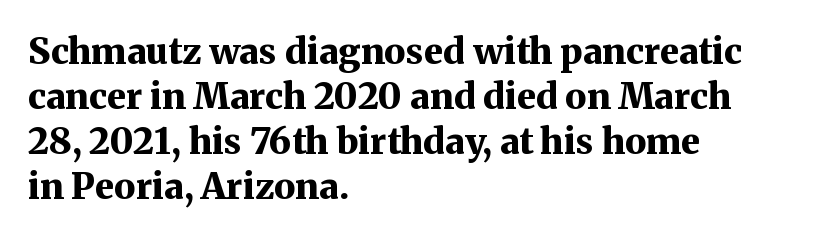
{"serif": "yes", "italic": "no", "bold": "yes", "weight": "bold", "width": "normal", "stroke_contrast": "medium", "x_height": "medium", "monospaced": "no", "underline": "no", "align": "left", "line_spacing": "normal", "line_spacing_ratio": 1.25, "letter_spacing": "normal", "letter_spacing_em": 0.0, "glyph_px": 36}
